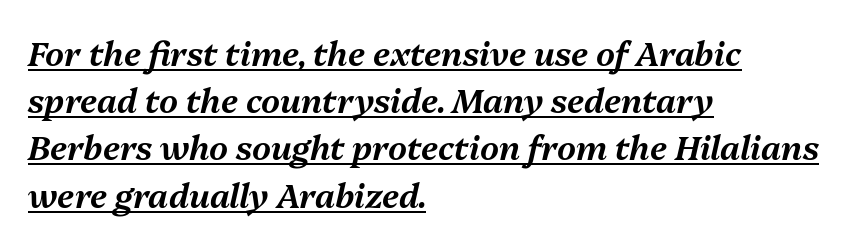
The image shows 33 px text type, italic (leaning right); set left-aligned, normal line spacing (1.43x), normal letter spacing, underlined; medium stroke contrast and a medium x-height.
